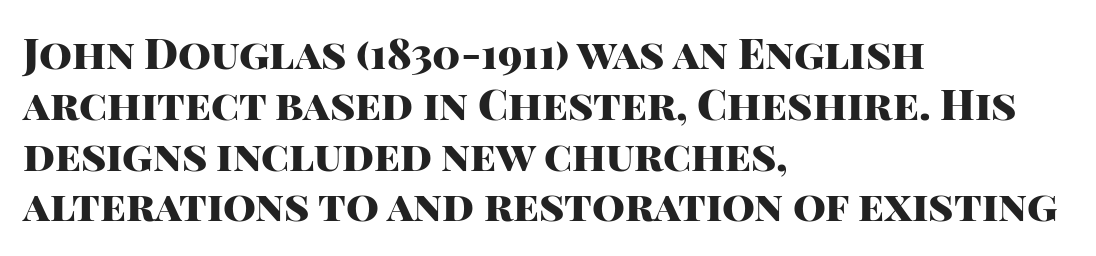
Q: Is the text bold? A: Yes.
Q: Is the text italic (slanted)? A: No, it is upright.
Q: Is the typeface a serif or a sans-serif typeface? A: Sans-serif.
Q: Is the text underlined? A: No.
Q: How is the paragraph aligned? A: Left-aligned.
Q: Is the spacing between letters normal or unusually wide? A: Normal.
Q: Width (condensed, normal, or wide)? A: Normal.
Q: Stroke contrast? A: High.
Q: x-height? A: Large.
Q: Monospaced? A: No.
